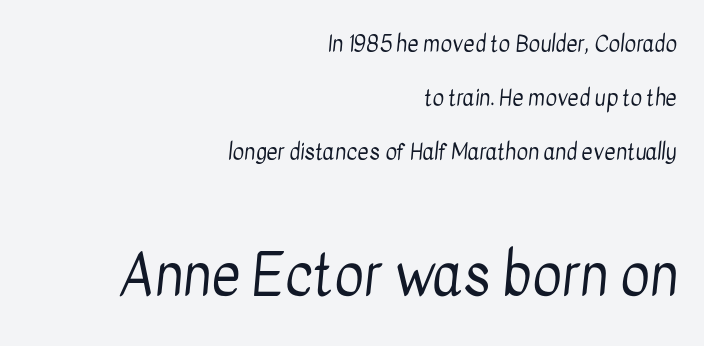
The image shows 56 px regular-weight, condensed sans-serif type; set right-aligned, loose line spacing (2.46x), normal letter spacing, not underlined; the second (bottom) block is 2.55x larger; low stroke contrast and a medium x-height.
